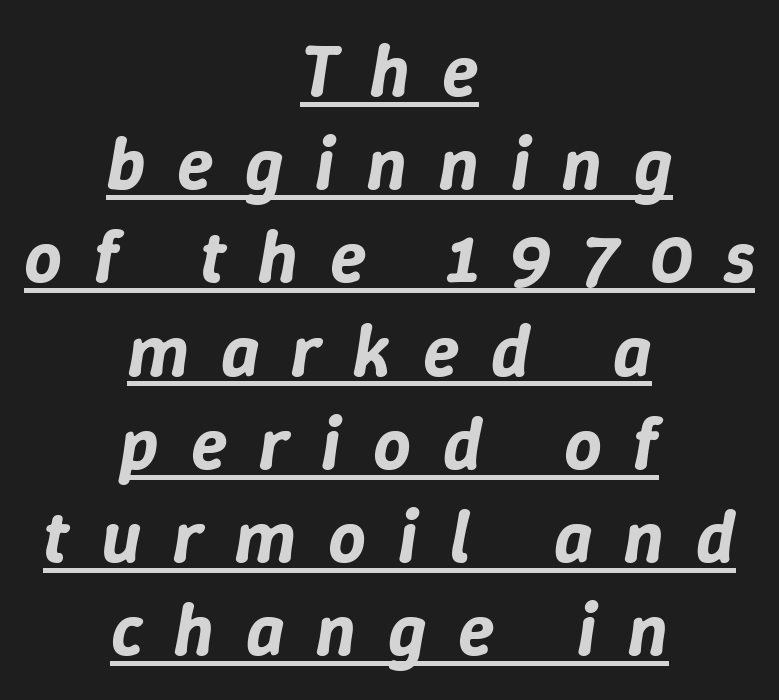
The image shows 74 px text type, italic (leaning right); set centered, normal line spacing (1.26x), unusually wide letter spacing (+0.43 em), underlined; low stroke contrast and a medium x-height.
